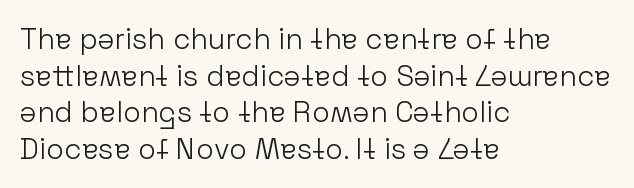
The image shows 29 px light sans-serif type, upright; set left-aligned, normal line spacing (1.26x), normal letter spacing, not underlined; low stroke contrast and a medium x-height.
